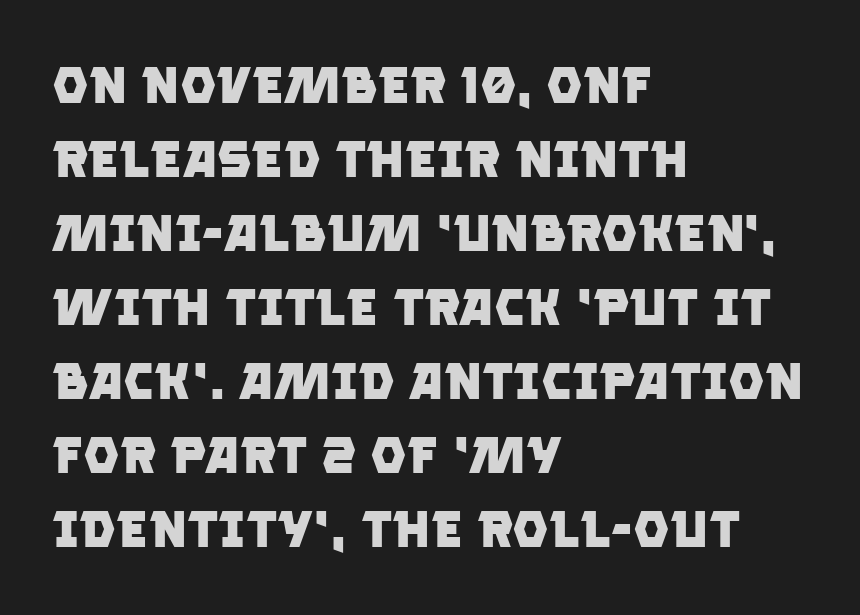
Q: Is the text bold? A: Yes.
Q: Is the typeface a serif or a sans-serif typeface? A: Sans-serif.
Q: Is the text underlined? A: No.
Q: How is the paragraph aligned? A: Left-aligned.
Q: Is the spacing between letters normal or unusually wide? A: Normal.
Q: Is the spacing between lines tight, normal or loose? A: Normal.
Q: Width (condensed, normal, or wide)? A: Normal.
Q: Stroke contrast? A: Low.
Q: x-height? A: Large.
Q: Monospaced? A: No.
